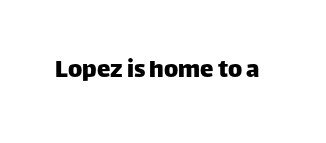
{"italic": "no", "underline": "no", "letter_spacing": "normal", "letter_spacing_em": 0.0, "glyph_px": 27}
